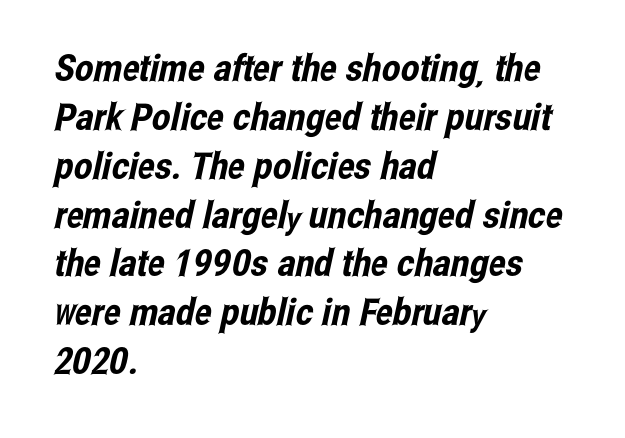
Q: Is the typeface a serif or a sans-serif typeface? A: Sans-serif.
Q: Is the text underlined? A: No.
Q: How is the paragraph aligned? A: Left-aligned.
Q: Is the spacing between letters normal or unusually wide? A: Normal.
Q: Is the spacing between lines tight, normal or loose? A: Normal.
Q: Width (condensed, normal, or wide)? A: Condensed.
Q: Stroke contrast? A: Low.
Q: x-height? A: Medium.
Q: Monospaced? A: No.
